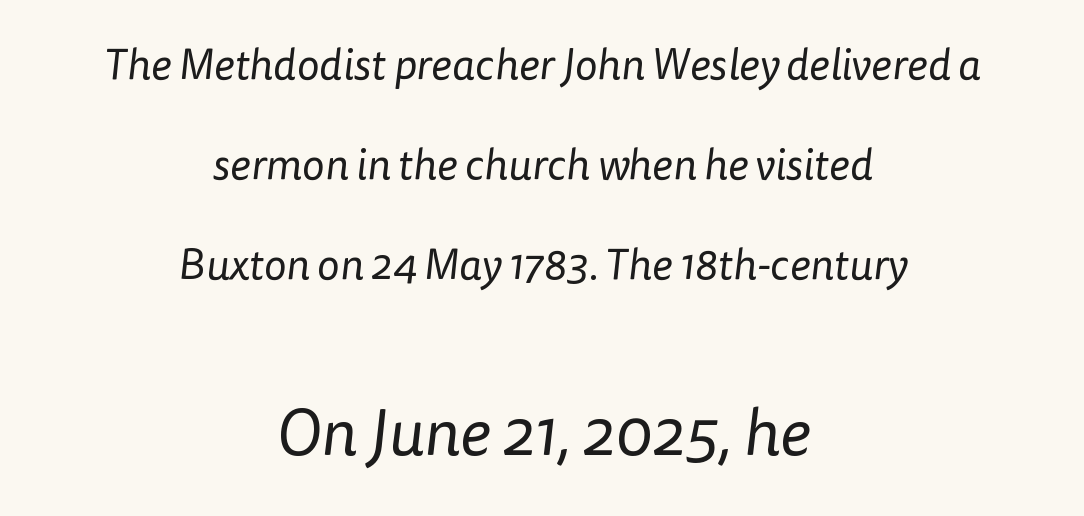
Which of the two is more prominent by size? The second, at the bottom. What's the leading like? Stretched, with rows far apart. Varying glyph widths throughout — classic text-font behaviour. Stem width sits at or under what a default text font uses. A typesetter would label this face a sans. Horizontal alignment here is central, giving a formal, balanced look.
